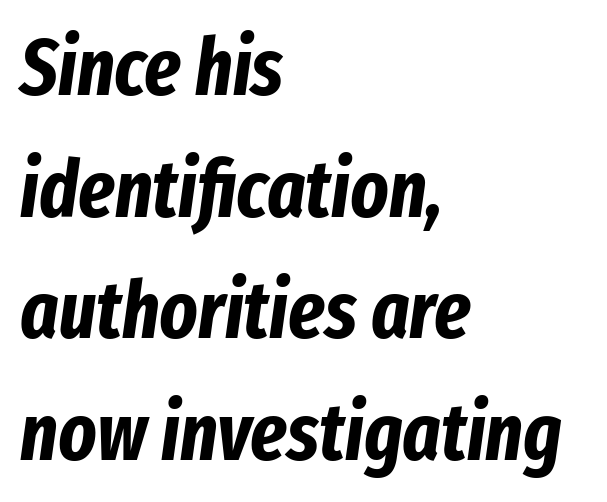
{"italic": "yes", "lean": "right", "slant_degrees": 8, "bold": "yes", "weight": "bold", "width": "condensed", "stroke_contrast": "low", "x_height": "medium", "monospaced": "no", "underline": "no", "align": "left", "line_spacing": "normal", "line_spacing_ratio": 1.52, "letter_spacing": "normal", "letter_spacing_em": 0.0, "glyph_px": 80}
